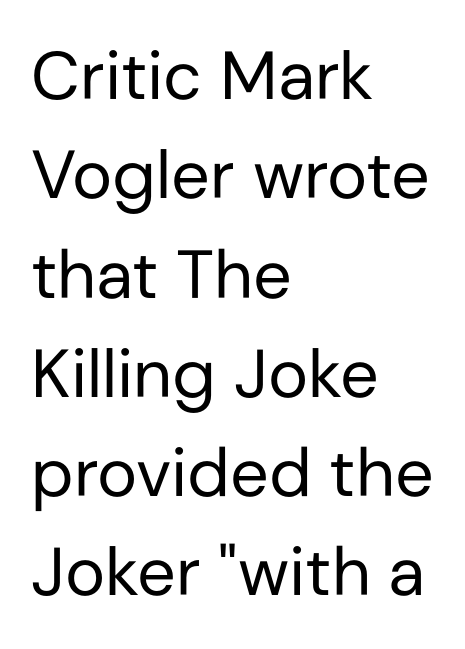
{"serif": "no", "italic": "no", "bold": "no", "weight": "regular", "width": "normal", "stroke_contrast": "low", "x_height": "medium", "monospaced": "no", "underline": "no", "align": "left", "line_spacing": "normal", "line_spacing_ratio": 1.46, "letter_spacing": "normal", "letter_spacing_em": 0.0, "glyph_px": 68}
